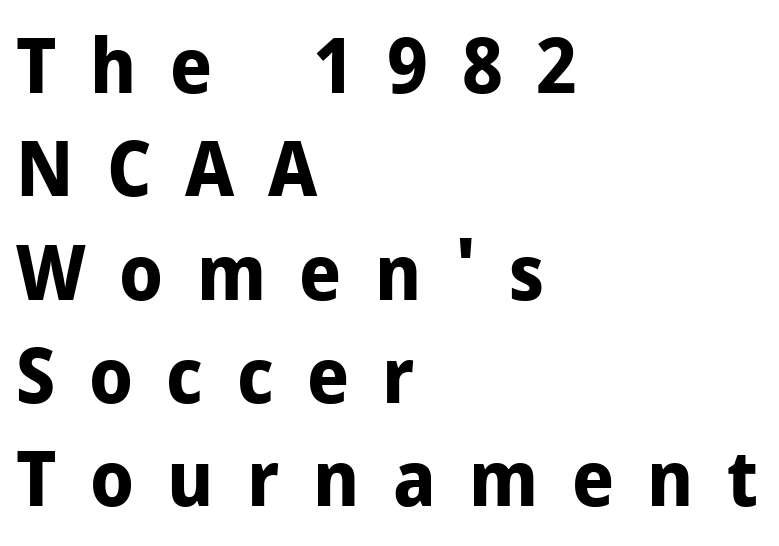
Q: Is the text bold? A: Yes.
Q: Is the text italic (slanted)? A: No, it is upright.
Q: Is the typeface a serif or a sans-serif typeface? A: Sans-serif.
Q: Is the text underlined? A: No.
Q: How is the paragraph aligned? A: Left-aligned.
Q: Is the spacing between letters normal or unusually wide? A: Unusually wide.
Q: Is the spacing between lines tight, normal or loose? A: Normal.
Q: Width (condensed, normal, or wide)? A: Normal.
Q: Stroke contrast? A: Low.
Q: x-height? A: Medium.
Q: Monospaced? A: No.
